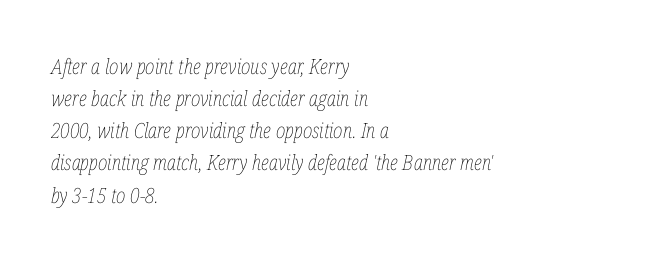
Q: Is the text bold? A: No.
Q: Is the text italic (slanted)? A: Yes, it leans right by about 12 degrees.
Q: Is the text underlined? A: No.
Q: How is the paragraph aligned? A: Left-aligned.
Q: Is the spacing between letters normal or unusually wide? A: Normal.
Q: Is the spacing between lines tight, normal or loose? A: Normal.
